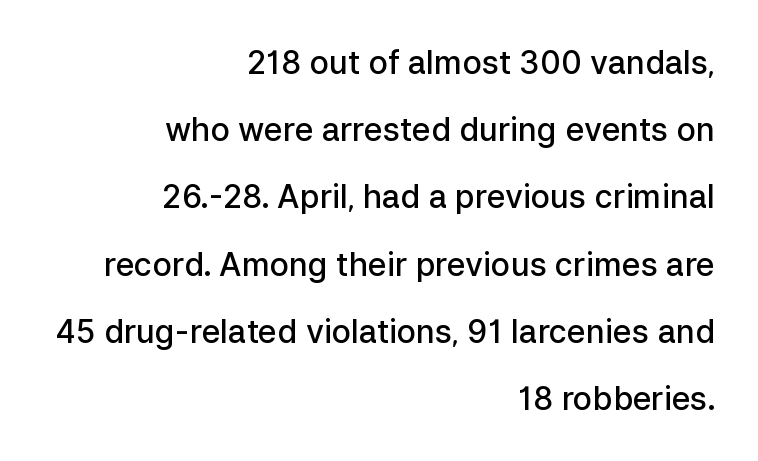
The image shows 32 px semibold sans-serif type, upright; set right-aligned, loose line spacing (2.1x), normal letter spacing, not underlined; low stroke contrast and a medium x-height.
